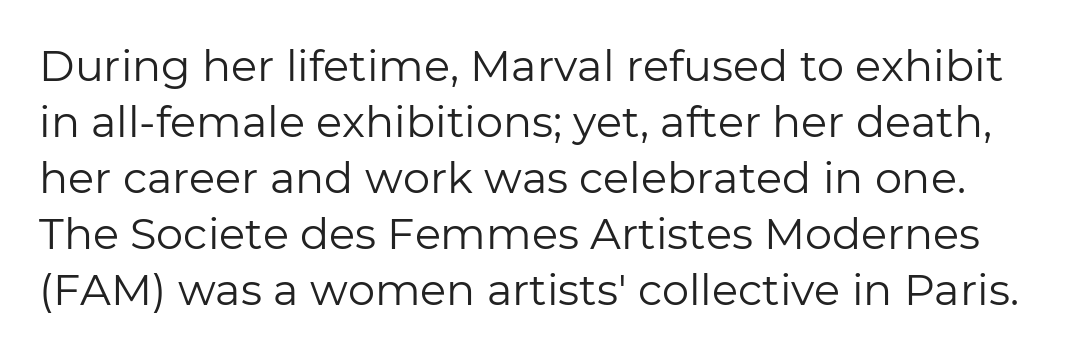
The weight would be labelled regular, book, light, or lighter still. Note the varied advance widths — an 'i' is clearly narrower than an 'm'. Evenly set lines give the paragraph a standard silhouette. Unlike a traditional serif, this face leaves its strokes unadorned.
